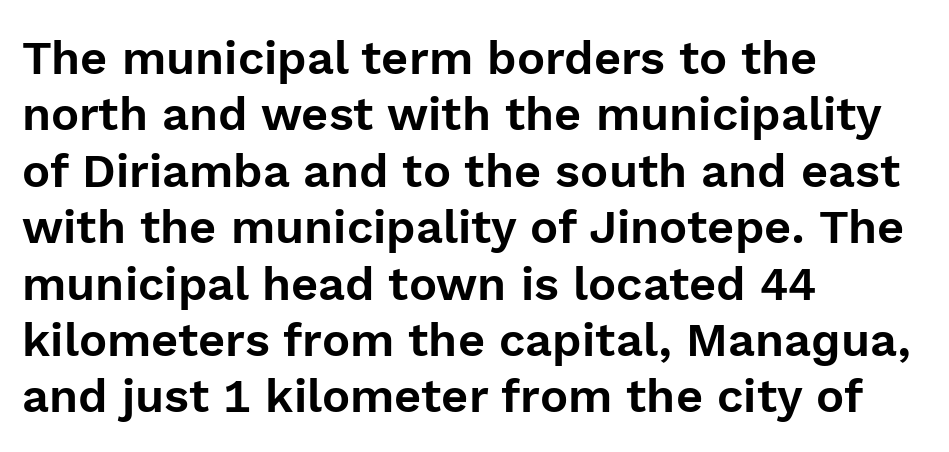
{"serif": "no", "italic": "no", "width": "normal", "x_height": "medium", "monospaced": "no", "underline": "no", "align": "left", "line_spacing_ratio": 1.2, "letter_spacing": "normal", "letter_spacing_em": 0.0, "glyph_px": 47}
